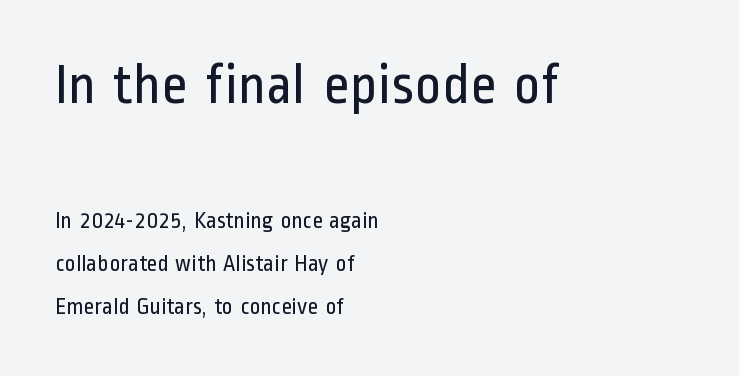
Honestly, there is no underline to notice here at all. Nobody touched the tracking dial on this one. Does the lettering tilt? It doesn't — this is upright. Font category for this specimen: sans-serif.
